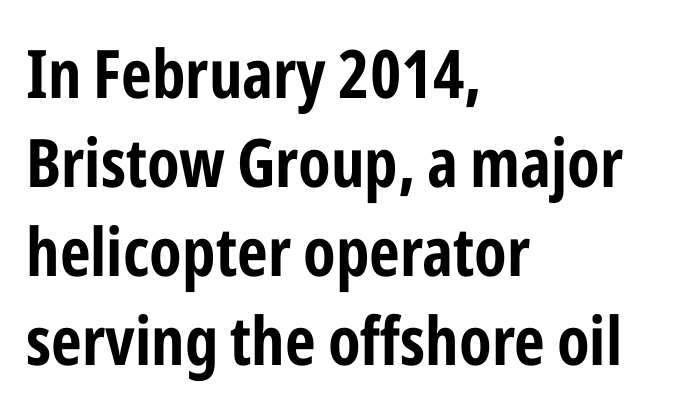
Q: Is the text bold? A: Yes.
Q: Is the text italic (slanted)? A: No, it is upright.
Q: Is the typeface a serif or a sans-serif typeface? A: Sans-serif.
Q: Is the text underlined? A: No.
Q: How is the paragraph aligned? A: Left-aligned.
Q: Is the spacing between letters normal or unusually wide? A: Normal.
Q: Is the spacing between lines tight, normal or loose? A: Normal.
Q: Width (condensed, normal, or wide)? A: Condensed.
Q: Stroke contrast? A: Low.
Q: x-height? A: Medium.
Q: Monospaced? A: No.
